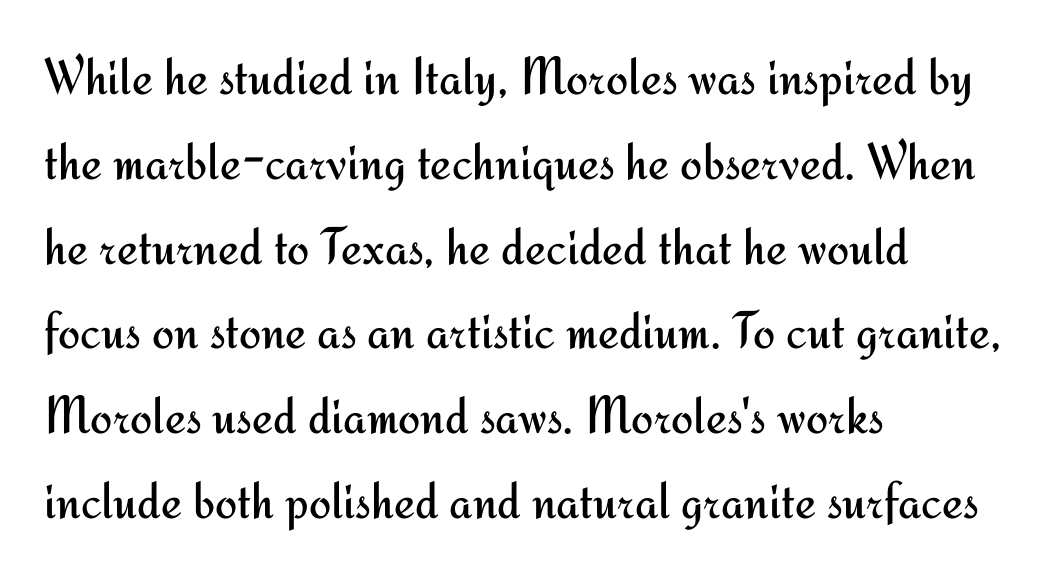
{"serif": "no", "italic": "no", "bold": "no", "weight": "regular", "width": "normal", "stroke_contrast": "medium", "x_height": "small", "monospaced": "no", "underline": "no", "align": "left", "line_spacing": "normal", "line_spacing_ratio": 1.6, "letter_spacing": "normal", "letter_spacing_em": 0.0, "glyph_px": 53}
